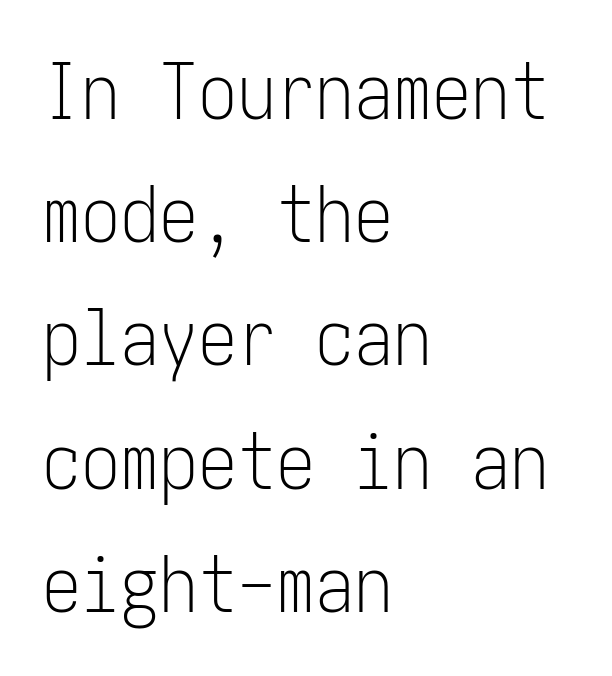
Q: Is the text bold? A: No.
Q: Is the text italic (slanted)? A: No, it is upright.
Q: Is the typeface a serif or a sans-serif typeface? A: Sans-serif.
Q: Is the text underlined? A: No.
Q: How is the paragraph aligned? A: Left-aligned.
Q: Is the spacing between letters normal or unusually wide? A: Normal.
Q: Is the spacing between lines tight, normal or loose? A: Normal.
Q: Width (condensed, normal, or wide)? A: Condensed.
Q: Stroke contrast? A: Low.
Q: x-height? A: Medium.
